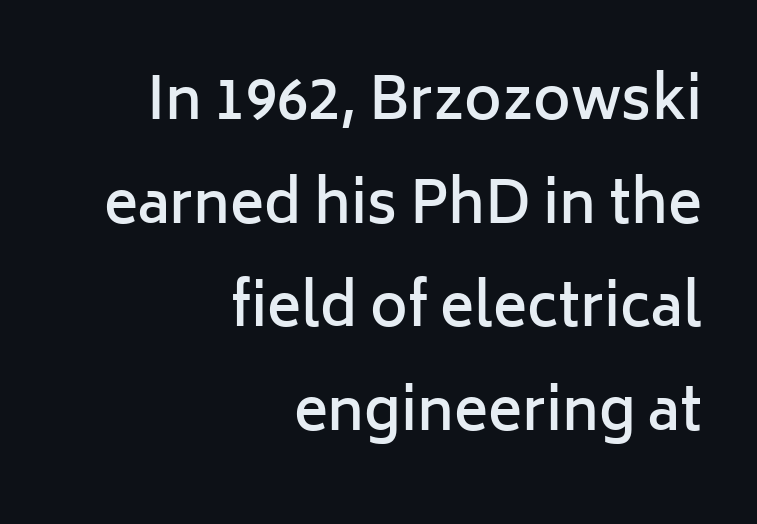
{"serif": "no", "italic": "no", "bold": "semi", "weight": "semibold", "width": "normal", "stroke_contrast": "low", "x_height": "medium", "monospaced": "no", "underline": "no", "align": "right", "line_spacing_ratio": 1.82, "letter_spacing": "normal", "letter_spacing_em": 0.0, "glyph_px": 57}
